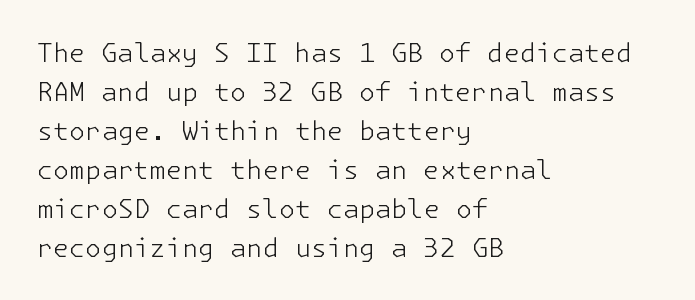
The image shows 26 px text type, upright; set left-aligned, normal line spacing (1.5x), normal letter spacing, not underlined.
